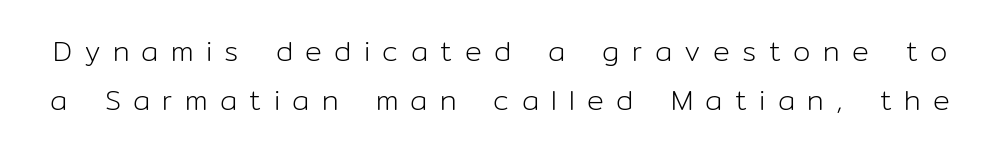
Q: Is the text bold? A: No.
Q: Is the text italic (slanted)? A: No, it is upright.
Q: Is the typeface a serif or a sans-serif typeface? A: Sans-serif.
Q: Is the text underlined? A: No.
Q: Is the spacing between letters normal or unusually wide? A: Unusually wide.
Q: Width (condensed, normal, or wide)? A: Normal.
Q: Stroke contrast? A: Low.
Q: x-height? A: Medium.
Q: Monospaced? A: No.
